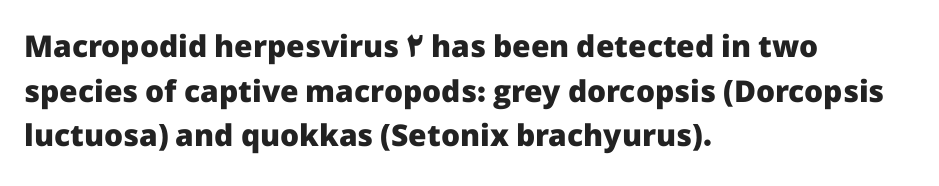
{"serif": "no", "italic": "no", "bold": "yes", "weight": "heavy", "width": "normal", "stroke_contrast": "low", "x_height": "medium", "monospaced": "no", "underline": "no", "align": "left", "line_spacing": "normal", "line_spacing_ratio": 1.49, "letter_spacing": "normal", "letter_spacing_em": 0.0, "glyph_px": 30}
